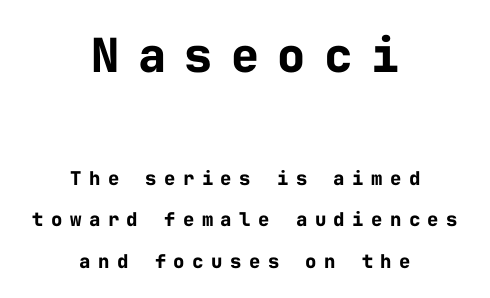
Does the leading feel generous? Absolutely, it's lavish. A typesetter would call this monospace, since all characters share one set width. This is sans-serif lettering, the kind often seen on screens and signage. These lines have a slow, spaced-out rhythm from letter to letter. Nope, not italic — everything's standing straight.
